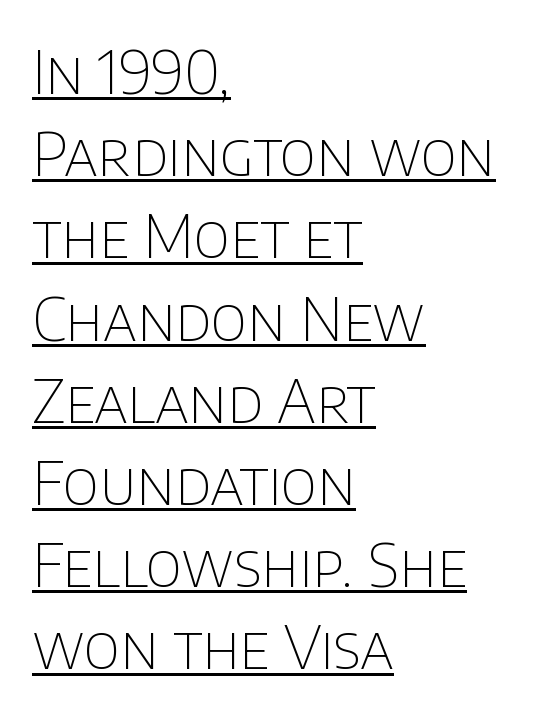
The image shows 60 px thin sans-serif type, upright; set left-aligned, normal line spacing (1.37x), normal letter spacing, underlined; low stroke contrast and a large x-height.
